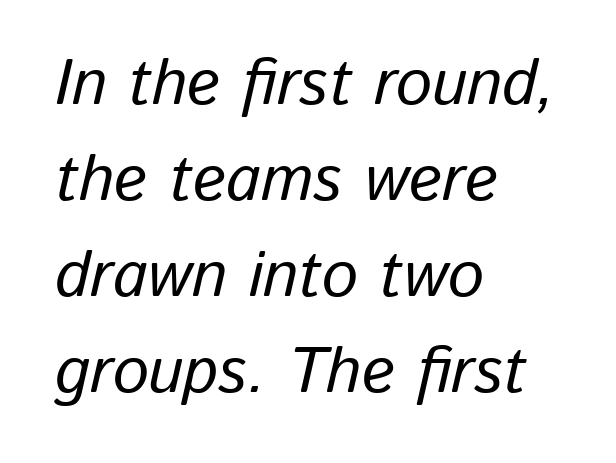
Q: Is the text italic (slanted)? A: Yes, it leans right by about 13 degrees.
Q: Is the text underlined? A: No.
Q: How is the paragraph aligned? A: Left-aligned.
Q: Is the spacing between letters normal or unusually wide? A: Normal.
Q: Is the spacing between lines tight, normal or loose? A: Normal.
Q: Width (condensed, normal, or wide)? A: Normal.
Q: Stroke contrast? A: Low.
Q: x-height? A: Medium.
Q: Monospaced? A: No.
